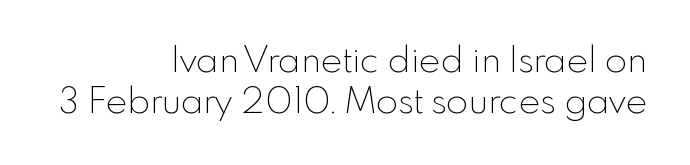
{"serif": "no", "italic": "no", "bold": "no", "weight": "thin", "width": "normal", "x_height": "small", "monospaced": "no", "underline": "no", "align": "right", "line_spacing": "tight", "line_spacing_ratio": 1.13, "letter_spacing": "normal", "letter_spacing_em": 0.0, "glyph_px": 36}
